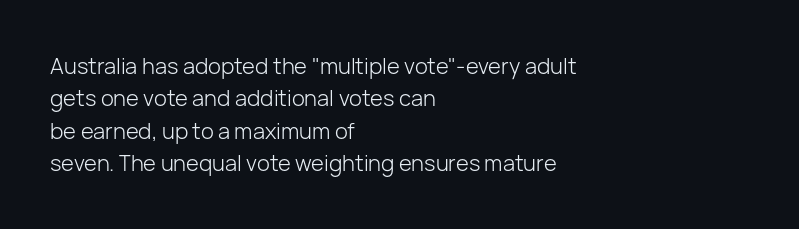
Does extra space separate the letters? No, they use regular spacing. Compared with a typical body face, this is equally light or lighter still. Casual observation: everything's shoved over to the left. This sample keeps an unexceptional amount of space between lines.
